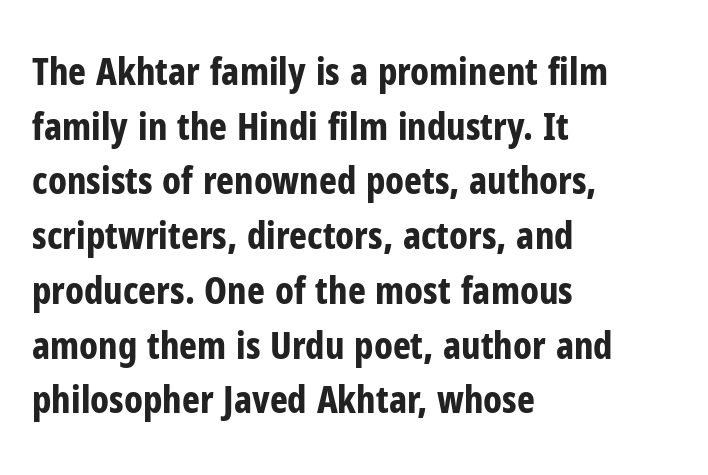
Q: Is the text bold? A: Yes.
Q: Is the text italic (slanted)? A: No, it is upright.
Q: Is the typeface a serif or a sans-serif typeface? A: Sans-serif.
Q: Is the text underlined? A: No.
Q: How is the paragraph aligned? A: Left-aligned.
Q: Is the spacing between letters normal or unusually wide? A: Normal.
Q: Is the spacing between lines tight, normal or loose? A: Normal.
Q: Width (condensed, normal, or wide)? A: Condensed.
Q: Stroke contrast? A: Low.
Q: x-height? A: Medium.
Q: Monospaced? A: No.
